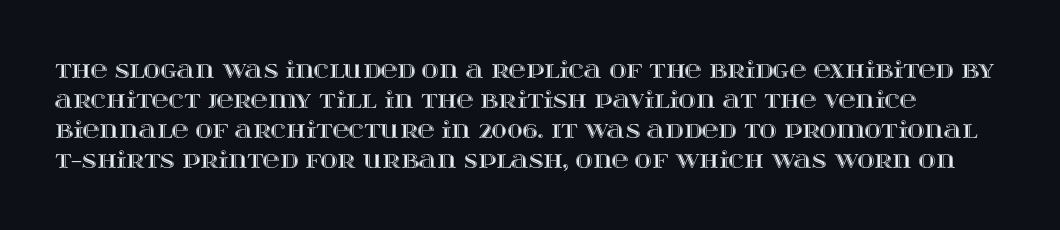
{"italic": "no", "underline": "no", "line_spacing": "normal", "line_spacing_ratio": 1.31, "letter_spacing": "normal", "letter_spacing_em": 0.0, "glyph_px": 23}
